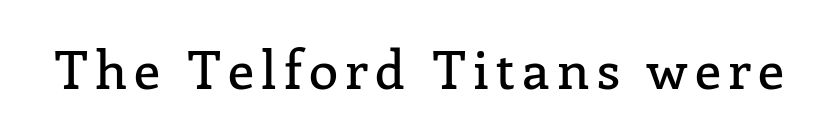
Q: Is the text italic (slanted)? A: No, it is upright.
Q: Is the typeface a serif or a sans-serif typeface? A: Serif.
Q: Is the text underlined? A: No.
Q: Width (condensed, normal, or wide)? A: Normal.
Q: Stroke contrast? A: Low.
Q: x-height? A: Medium.
Q: Monospaced? A: No.
